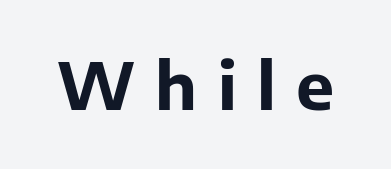
Tracking here is generous; glyphs stand well apart from one another. Students, this is bold: see how much ink each stroke carries. The baseline area is clear. You can tell from the bare stems that sans-serif type was used.
